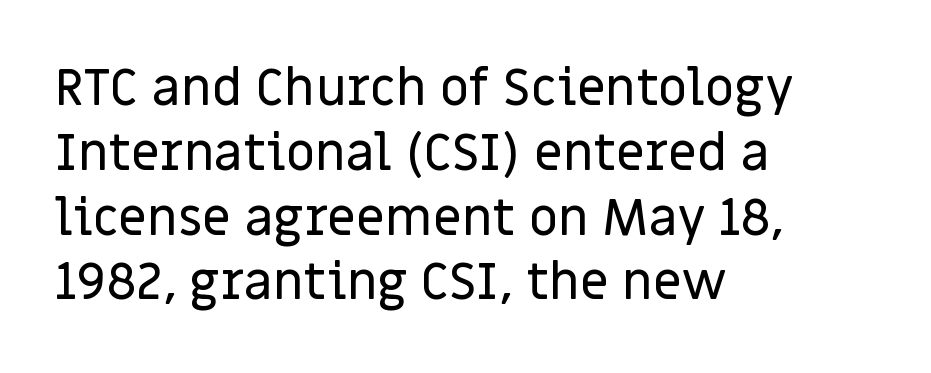
Q: Is the text italic (slanted)? A: No, it is upright.
Q: Is the typeface a serif or a sans-serif typeface? A: Sans-serif.
Q: Is the text underlined? A: No.
Q: How is the paragraph aligned? A: Left-aligned.
Q: Is the spacing between letters normal or unusually wide? A: Normal.
Q: Is the spacing between lines tight, normal or loose? A: Normal.
Q: Width (condensed, normal, or wide)? A: Normal.
Q: Stroke contrast? A: Low.
Q: x-height? A: Large.
Q: Monospaced? A: No.
